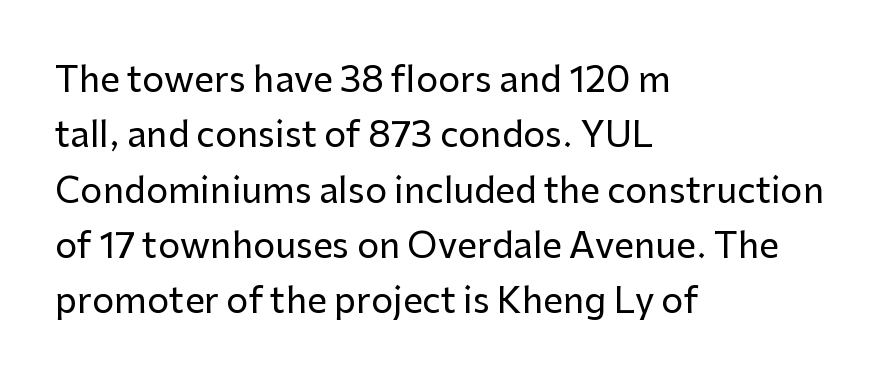
{"serif": "no", "italic": "no", "width": "normal", "stroke_contrast": "low", "x_height": "medium", "monospaced": "no", "underline": "no", "align": "left", "line_spacing": "normal", "line_spacing_ratio": 1.58, "letter_spacing": "normal", "letter_spacing_em": 0.0, "glyph_px": 35}
